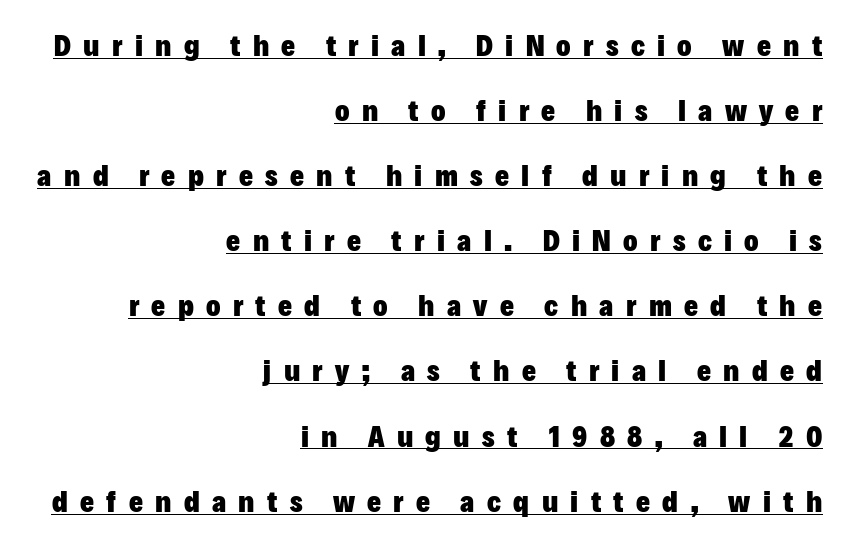
The image shows 30 px heavy sans-serif type, upright; set right-aligned, loose line spacing (2.17x), unusually wide letter spacing (+0.41 em), underlined; low stroke contrast and a medium x-height.
